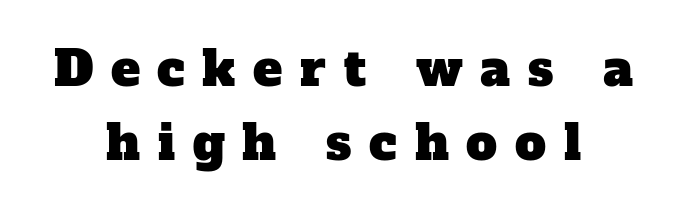
The image shows 49 px serif type; set centered, normal line spacing (1.52x), unusually wide letter spacing (+0.36 em), not underlined; low stroke contrast and a medium x-height.
